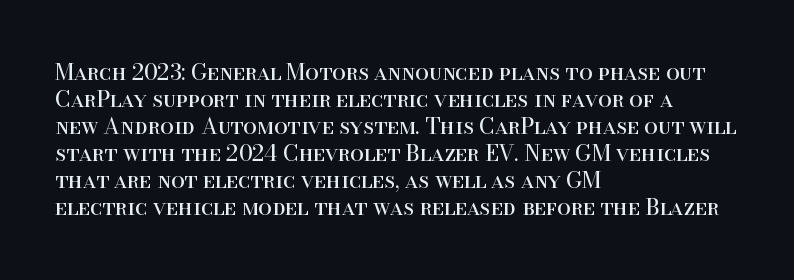
The image shows 22 px text type, upright; set left-aligned, line spacing 1.23x, normal letter spacing, not underlined.
